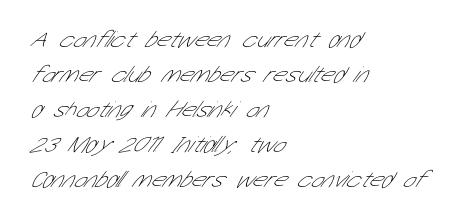
Summary of weight: not heavy and not bold. Leading: standard. The passage shown is not underscored anywhere. Each word holds together tightly as a unit, with standard inter-letter gaps. The lines are quadded left.
